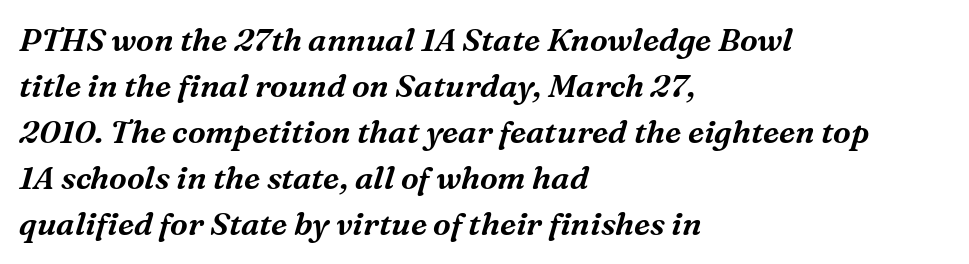
Whoever set this chose a conventional vertical rhythm. In terms of letterspacing, this is plain default setting. The face used here has a pronounced slope to its letters. Does the type have serifs? Yes, each stem ends in a small foot. The lines are quadded left. Underlining? Definitely not there.
